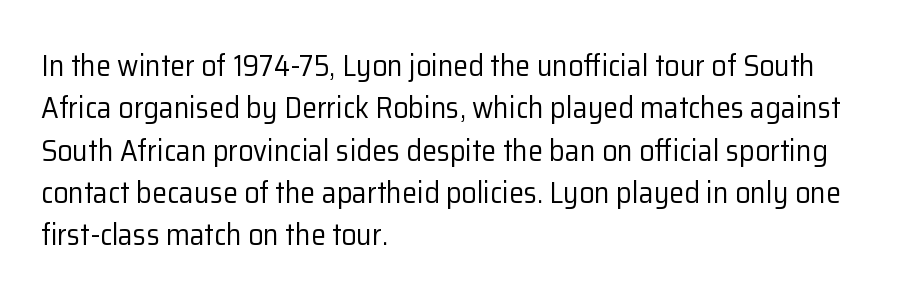
The image shows 30 px regular-weight sans-serif type, upright; set left-aligned, normal line spacing (1.41x), normal letter spacing, not underlined; low stroke contrast and a medium x-height.
